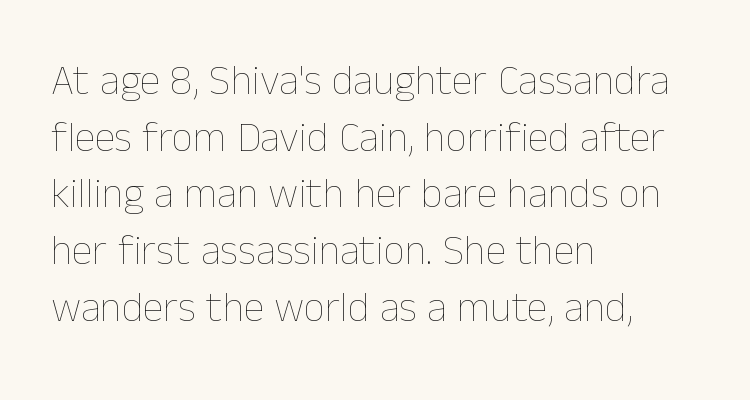
The image shows 42 px thin type, upright; set left-aligned, normal line spacing (1.35x), normal letter spacing, not underlined; low stroke contrast and a medium x-height.
